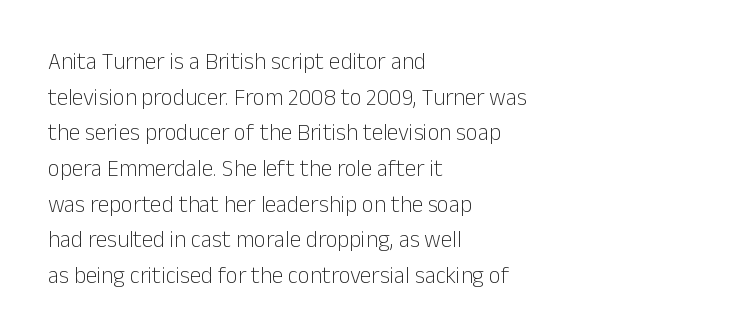
Q: Is the text bold? A: No.
Q: Is the text italic (slanted)? A: No, it is upright.
Q: Is the text underlined? A: No.
Q: How is the paragraph aligned? A: Left-aligned.
Q: Is the spacing between letters normal or unusually wide? A: Normal.
Q: Is the spacing between lines tight, normal or loose? A: Normal.
